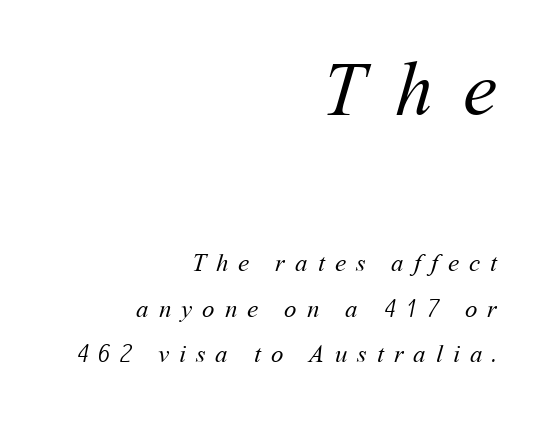
The image shows 76 px regular-weight type; set right-aligned, line spacing 1.81x, unusually wide letter spacing (+0.4 em), not underlined; the first (top) block is 3.04x larger; medium stroke contrast and a medium x-height.
